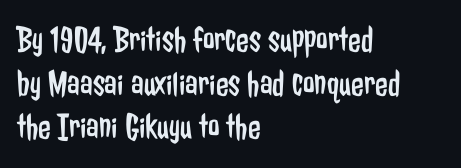
The image shows 37 px regular-weight, condensed sans-serif type, upright; set left-aligned, line spacing 1.18x, normal letter spacing, not underlined; low stroke contrast and a medium x-height.
